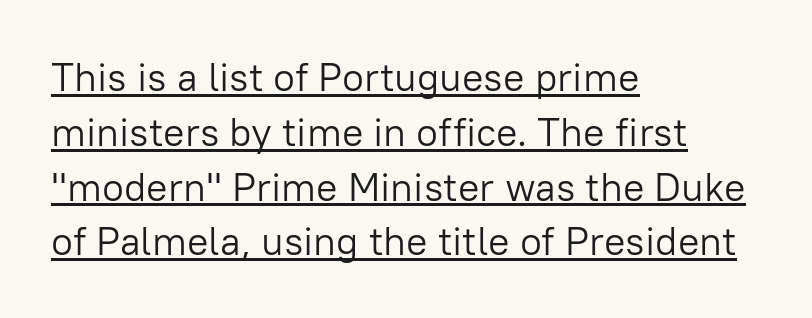
{"serif": "no", "italic": "no", "bold": "no", "weight": "light", "width": "normal", "stroke_contrast": "low", "x_height": "medium", "monospaced": "no", "underline": "yes", "align": "left", "line_spacing": "normal", "line_spacing_ratio": 1.37, "letter_spacing": "normal", "letter_spacing_em": 0.0, "glyph_px": 40}
